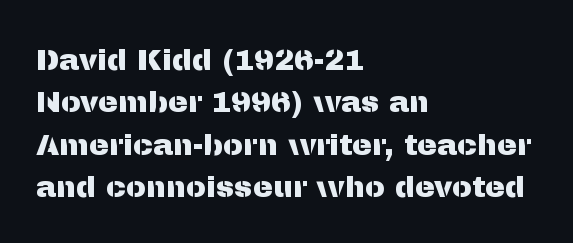
The image shows 30 px sans-serif type, upright; set left-aligned, normal line spacing (1.41x), normal letter spacing, not underlined; medium stroke contrast and a medium x-height.
